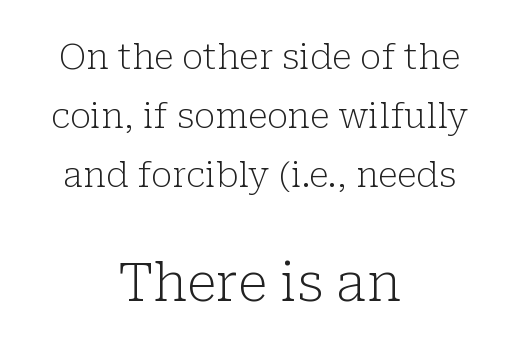
Stroke terminals: seriffed. Both edges are ragged and mirror each other, which tells us the setting is centered. Every character sits straight up, as roman type does. Words float on clear page, feet unadorned. A typesetter would call this zero additional tracking.
